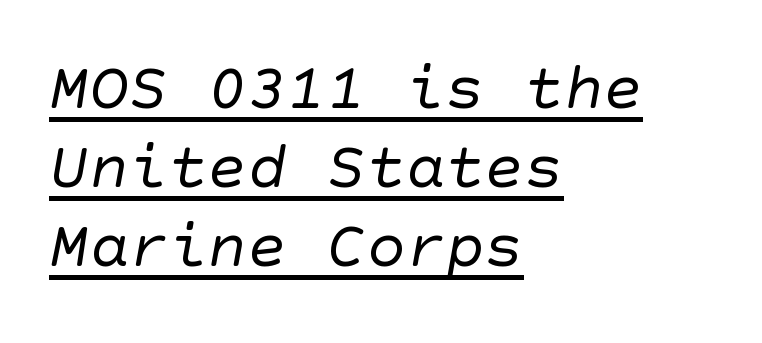
The image shows 66 px regular-weight sans-serif type; set left-aligned, line spacing 1.2x, normal letter spacing, underlined; low stroke contrast and a large x-height.
